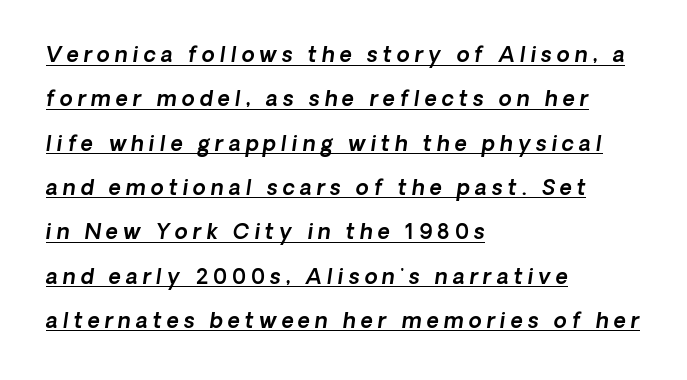
The image shows 21 px text type; set left-aligned, loose line spacing (2.11x), unusually wide letter spacing (+0.24 em), underlined.
